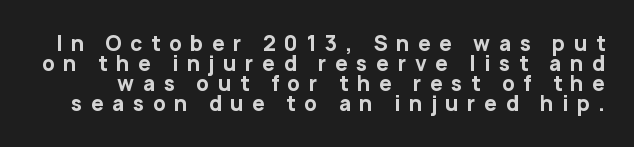
Unmarked baselines from the first word to the last. Bold? Absolutely — the strokes are thick and heavy. Between one letter and the next there's a generous, obvious gap. Is there any slant? The stems are plumb. The space between consecutive lines is stingy.
